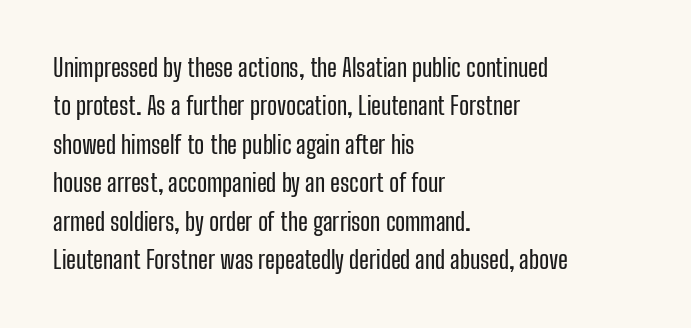
{"italic": "no", "underline": "no", "align": "left", "line_spacing": "normal", "line_spacing_ratio": 1.6, "letter_spacing": "normal", "letter_spacing_em": 0.0, "glyph_px": 24}
